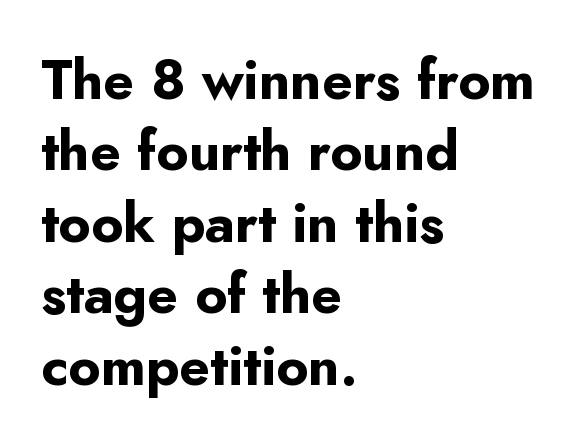
In CSS terms this would be text-align: left. The passage shown is typed in a proportional face where columns would drift. This is roman type, the default non-slanted kind. The space directly below the letters is spotless. Each letter's strokes conclude bluntly, with no projecting serifs.
